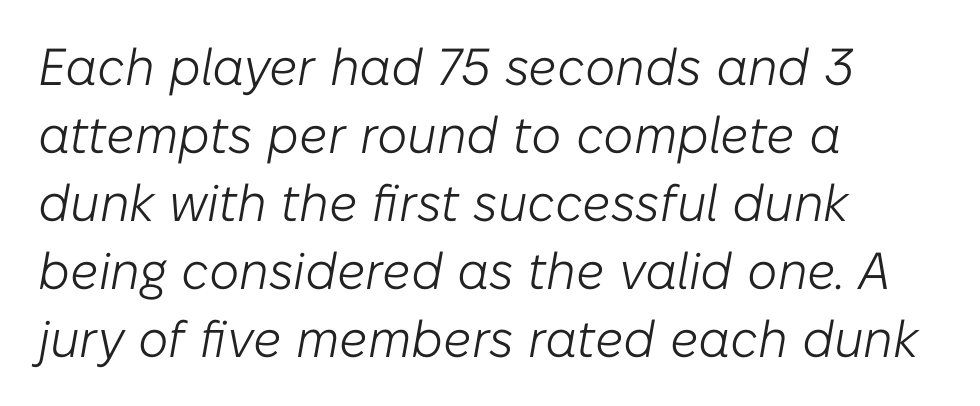
The whole block is typeset with a tilt. Glance below the letters and you will spot only blank space. In CSS terms this would be text-align: left. Leading matches the norm, producing a regular column. The gaps between neighbouring characters are ordinary and unremarkable. The weight would be labelled regular, book, light, or lighter still.
